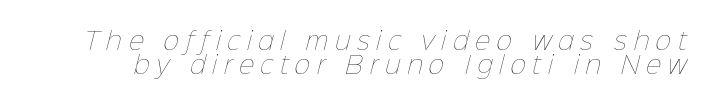
{"bold": "no", "underline": "no", "line_spacing": "tight", "line_spacing_ratio": 1.0, "letter_spacing": "wide", "letter_spacing_em": 0.28, "glyph_px": 24}
